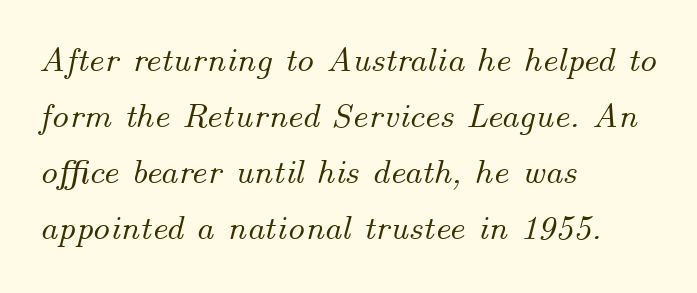
Descenders hang freely into open space. Is this a fixed-width face? No — the glyphs have proportional, varying widths. What's the leading like? Ordinary, nothing unusual. Italic: yes, the glyphs are oblique.
